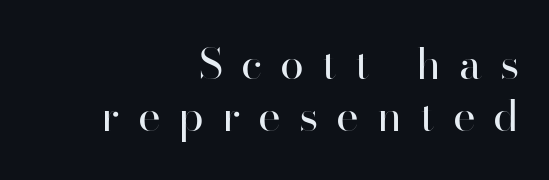
Q: Is the text bold? A: No.
Q: Is the text italic (slanted)? A: No, it is upright.
Q: Is the typeface a serif or a sans-serif typeface? A: Sans-serif.
Q: Is the text underlined? A: No.
Q: How is the paragraph aligned? A: Right-aligned.
Q: Is the spacing between letters normal or unusually wide? A: Unusually wide.
Q: Width (condensed, normal, or wide)? A: Normal.
Q: Stroke contrast? A: High.
Q: x-height? A: Small.
Q: Monospaced? A: No.
